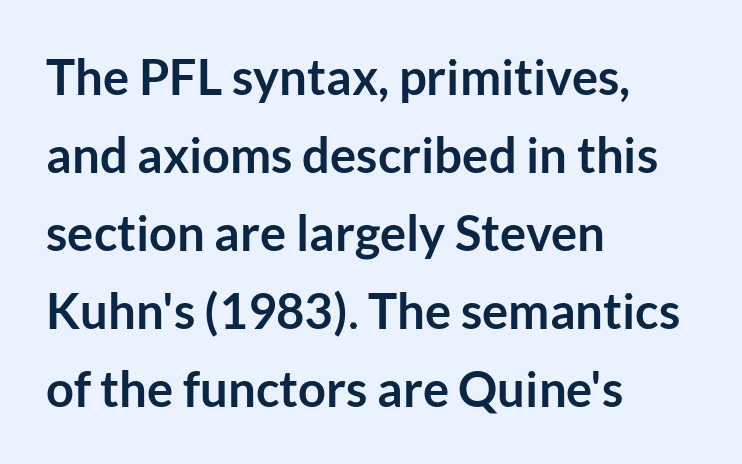
Caption: multi-line text, flush left, ragged right. Spacing verdict: proportional, widths tailored to each character. Weight: bold. Designer's note — italics off, roman on.
